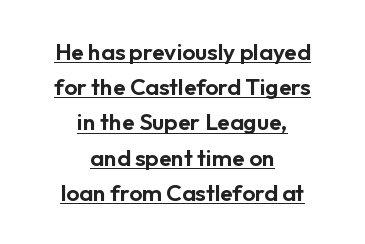
Where is the straight margin? There isn't one; the lines are centered. A typographer would call this underscored text. The font's upright variant was chosen for this text. A normal amount of white space separates one row of letters from the next. Between one letter and the next there's only the usual sliver of space.
